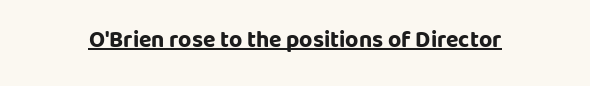
Q: Is the text bold? A: Yes.
Q: Is the text italic (slanted)? A: No, it is upright.
Q: Is the text underlined? A: Yes.
Q: How is the paragraph aligned? A: Centered.
Q: Is the spacing between letters normal or unusually wide? A: Normal.
